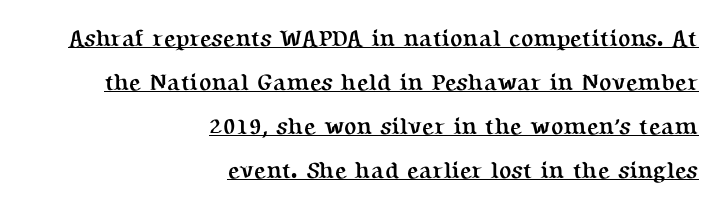
{"italic": "no", "bold": "yes", "underline": "yes", "align": "right", "line_spacing": "loose", "line_spacing_ratio": 1.92, "letter_spacing": "normal", "letter_spacing_em": 0.0, "glyph_px": 23}
